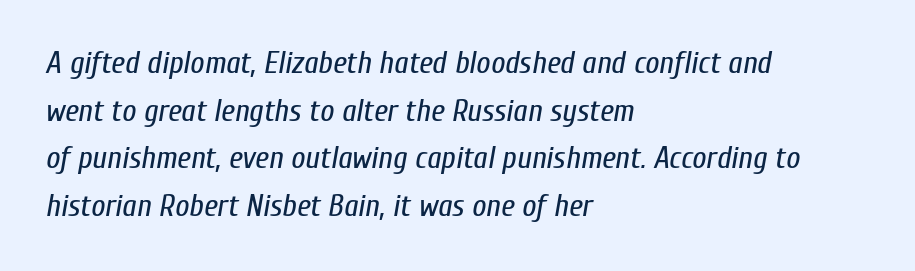
The passage is arranged the way most books set body copy — flush left. Lines of text with bare space underneath. The characters are drawn with everyday or finer stroke widths. A typesetter would call this leading conventional body-copy spacing. The gaps between neighbouring characters are ordinary and unremarkable. Do the characters align in a grid? No, the font is proportional.
